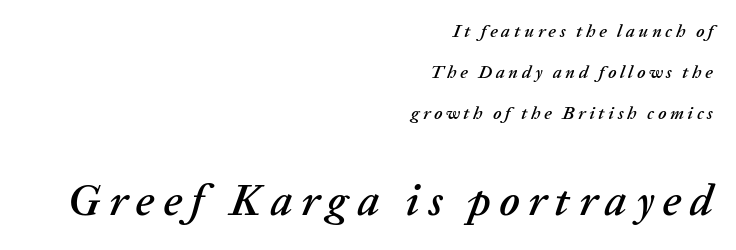
The image shows 44 px text type, italic (leaning right); set right-aligned, loose line spacing (2.28x), unusually wide letter spacing (+0.2 em), not underlined; the second (bottom) block is 2.44x larger; low stroke contrast and a medium x-height.
